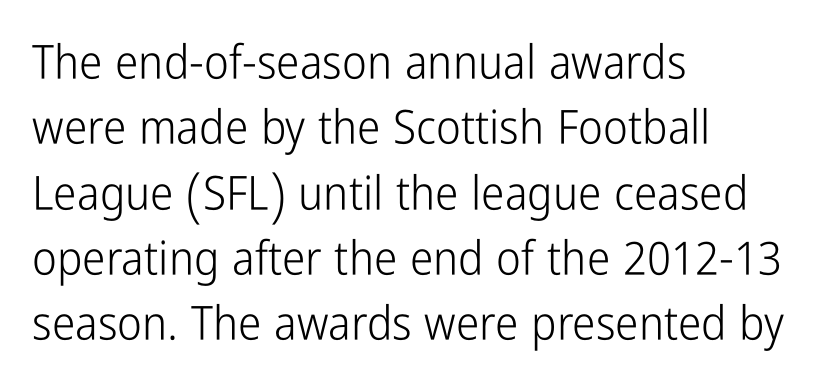
Q: Is the text bold? A: No.
Q: Is the text italic (slanted)? A: No, it is upright.
Q: Is the typeface a serif or a sans-serif typeface? A: Sans-serif.
Q: Is the text underlined? A: No.
Q: How is the paragraph aligned? A: Left-aligned.
Q: Is the spacing between letters normal or unusually wide? A: Normal.
Q: Is the spacing between lines tight, normal or loose? A: Normal.
Q: Width (condensed, normal, or wide)? A: Condensed.
Q: Stroke contrast? A: Low.
Q: x-height? A: Medium.
Q: Monospaced? A: No.
